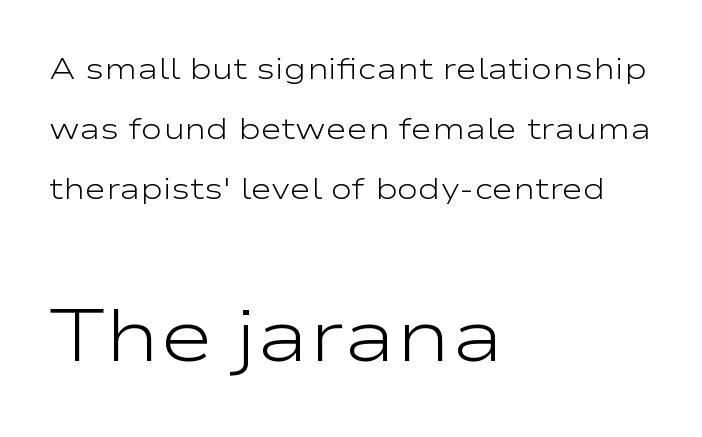
Q: Is the text bold? A: No.
Q: Is the text italic (slanted)? A: No, it is upright.
Q: Is the typeface a serif or a sans-serif typeface? A: Sans-serif.
Q: Is the text underlined? A: No.
Q: How is the paragraph aligned? A: Left-aligned.
Q: Is the spacing between letters normal or unusually wide? A: Normal.
Q: Is the spacing between lines tight, normal or loose? A: Loose.
Q: Which block of text is set in a larger size, the first (top) or the second (bottom)? A: The second (bottom) one.
Q: Width (condensed, normal, or wide)? A: Wide.
Q: Stroke contrast? A: Low.
Q: x-height? A: Medium.
Q: Monospaced? A: No.
